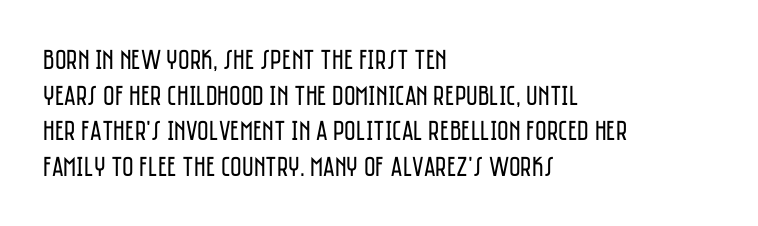
The image shows 28 px regular-weight, condensed sans-serif type, upright; set left-aligned, normal line spacing (1.27x), normal letter spacing, not underlined; low stroke contrast and a large x-height.
